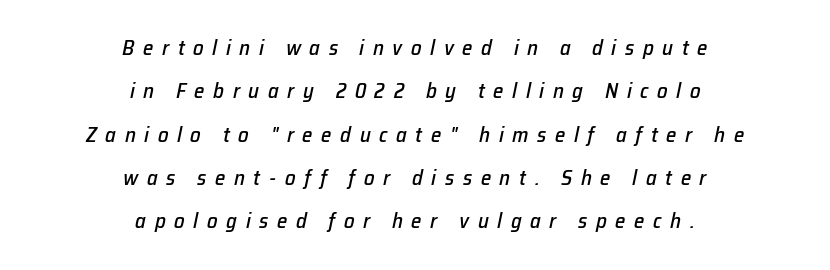
Q: Is the text italic (slanted)? A: Yes, it leans right by about 12 degrees.
Q: Is the text underlined? A: No.
Q: How is the paragraph aligned? A: Centered.
Q: Is the spacing between letters normal or unusually wide? A: Unusually wide.
Q: Is the spacing between lines tight, normal or loose? A: Loose.
